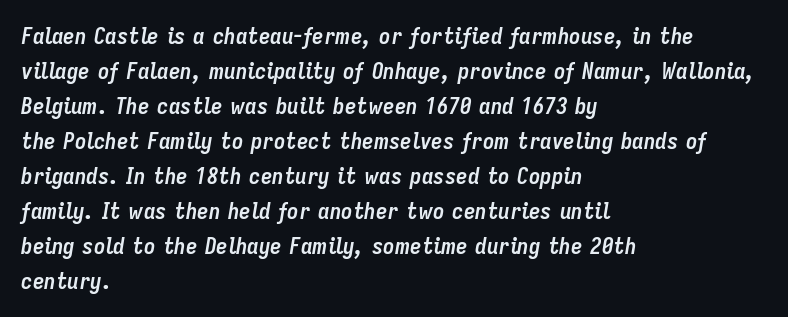
A normal amount of white space separates one row of letters from the next. Compared with a centered layout, this one pins lines to the left instead. Heavy, bold letterforms. Each row of text sits above clean, open space.
